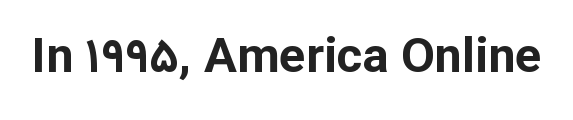
Caption: bold face, heavy strokes. The space beneath each line is pristine and unruled. The letters advance in unequal steps, a hallmark of proportional type. You can tell from the bare stems that sans-serif type was used. If you drew a line through each stem, it would be perfectly vertical.
